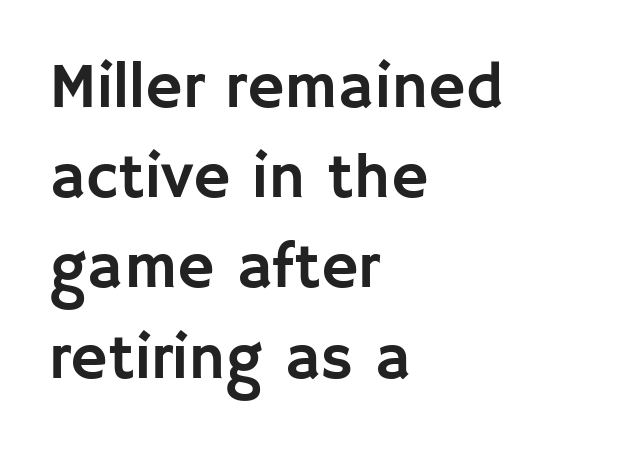
Letterform terminals end flat and unadorned throughout the passage. The type sits square on the baseline with zero lean. The horizontal fit of the characters is conventional and even. The rendering uses natural spacing where letterforms have individual widths. Caption: multi-line text, flush left, ragged right. Horizontal bands of white between lines are of average thickness.
